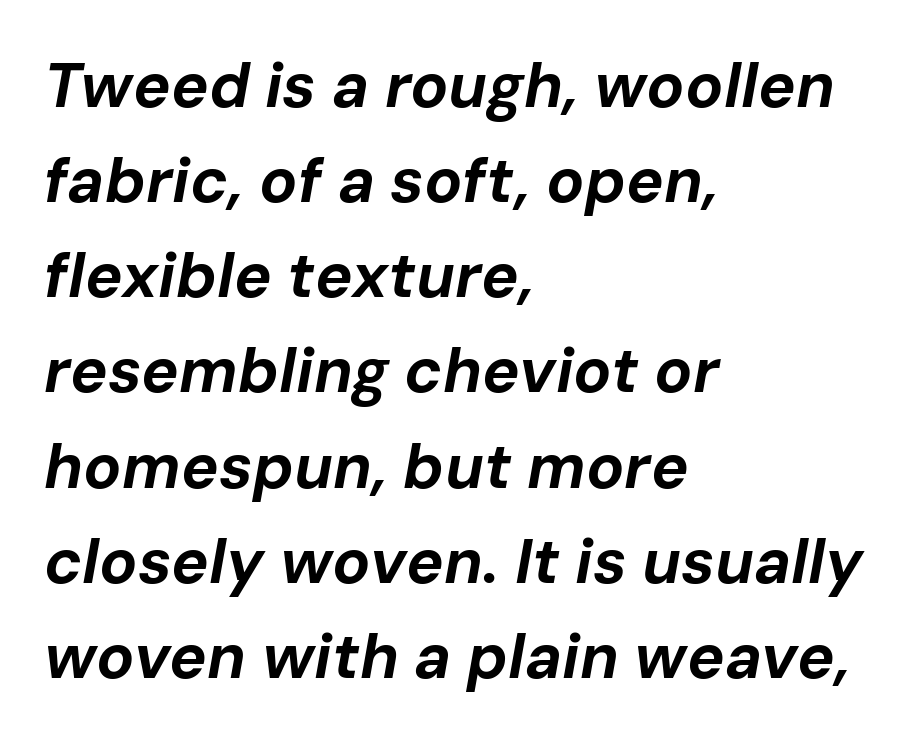
{"italic": "yes", "lean": "right", "slant_degrees": 10, "bold": "yes", "weight": "bold", "width": "normal", "stroke_contrast": "low", "x_height": "medium", "monospaced": "no", "underline": "no", "align": "left", "line_spacing": "normal", "line_spacing_ratio": 1.51, "letter_spacing": "normal", "letter_spacing_em": 0.0, "glyph_px": 63}
